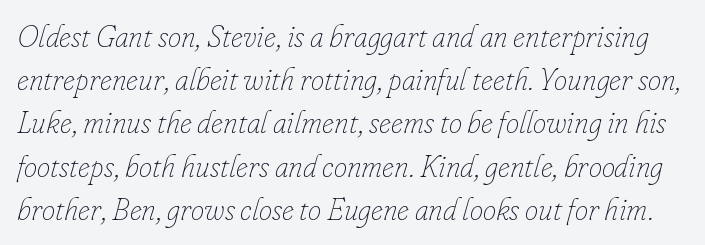
Q: Is the text bold? A: No.
Q: Is the text italic (slanted)? A: Yes, it leans right by about 16 degrees.
Q: Is the text underlined? A: No.
Q: Is the spacing between letters normal or unusually wide? A: Normal.
Q: Is the spacing between lines tight, normal or loose? A: Normal.
Q: Width (condensed, normal, or wide)? A: Normal.
Q: Stroke contrast? A: Low.
Q: x-height? A: Small.
Q: Monospaced? A: No.
